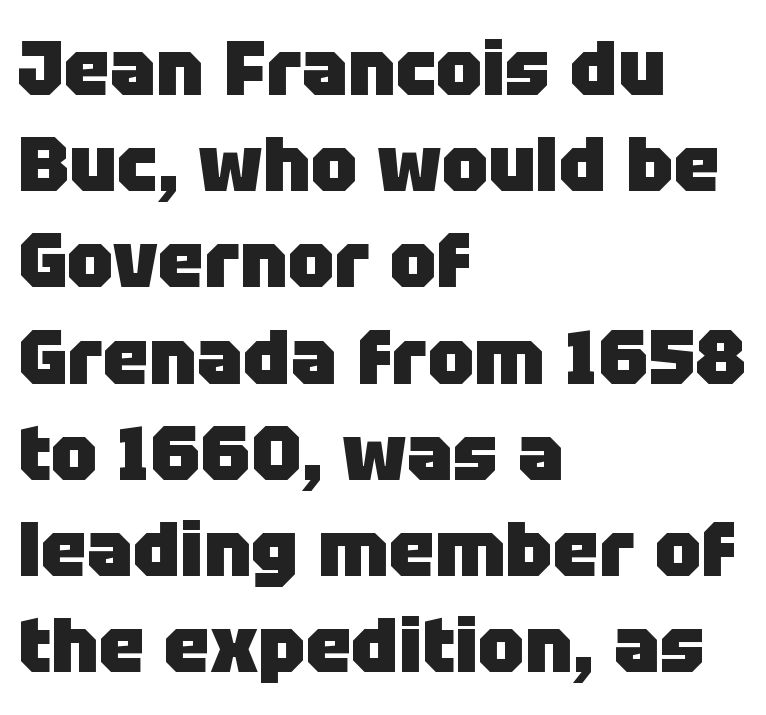
Q: Is the text bold? A: Yes.
Q: Is the text italic (slanted)? A: No, it is upright.
Q: Is the typeface a serif or a sans-serif typeface? A: Sans-serif.
Q: Is the text underlined? A: No.
Q: How is the paragraph aligned? A: Left-aligned.
Q: Is the spacing between letters normal or unusually wide? A: Normal.
Q: Is the spacing between lines tight, normal or loose? A: Normal.
Q: Width (condensed, normal, or wide)? A: Normal.
Q: Stroke contrast? A: Low.
Q: x-height? A: Large.
Q: Monospaced? A: No.
